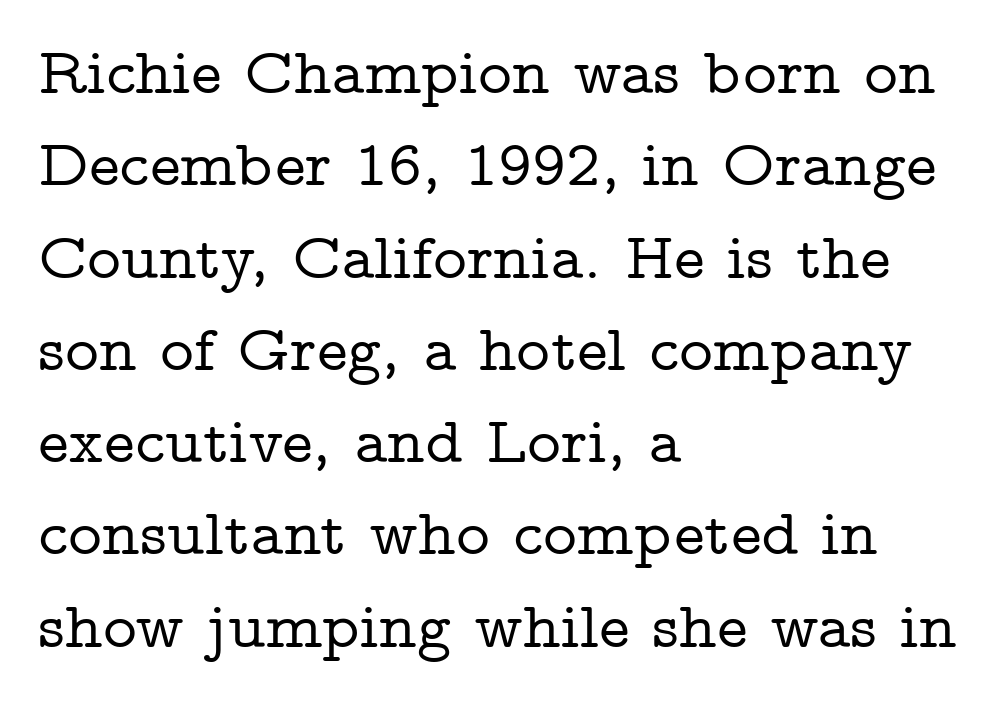
Q: Is the text italic (slanted)? A: No, it is upright.
Q: Is the typeface a serif or a sans-serif typeface? A: Serif.
Q: Is the text underlined? A: No.
Q: How is the paragraph aligned? A: Left-aligned.
Q: Is the spacing between letters normal or unusually wide? A: Normal.
Q: Is the spacing between lines tight, normal or loose? A: Normal.
Q: Width (condensed, normal, or wide)? A: Wide.
Q: Stroke contrast? A: Low.
Q: x-height? A: Medium.
Q: Monospaced? A: No.
